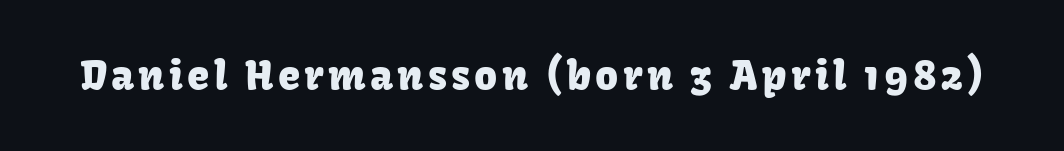
Q: Is the text italic (slanted)? A: No, it is upright.
Q: Is the typeface a serif or a sans-serif typeface? A: Sans-serif.
Q: Is the text underlined? A: No.
Q: Width (condensed, normal, or wide)? A: Normal.
Q: Stroke contrast? A: Low.
Q: x-height? A: Medium.
Q: Monospaced? A: No.
